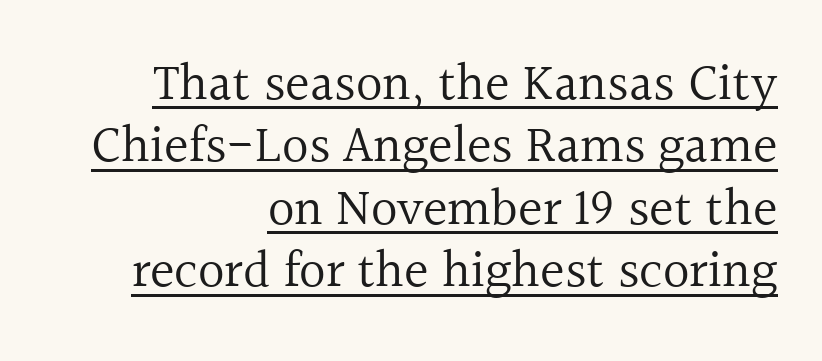
Each letter keeps its own natural width here, so spacing adapts to shape. Font category for this specimen: serif. Beneath each row of characters lies a ruled line. Is the block centered? No — it sits flush against the right margin. The weight would be labelled regular, book, light, or lighter still. Characters follow at the spacing the type designer built in.
